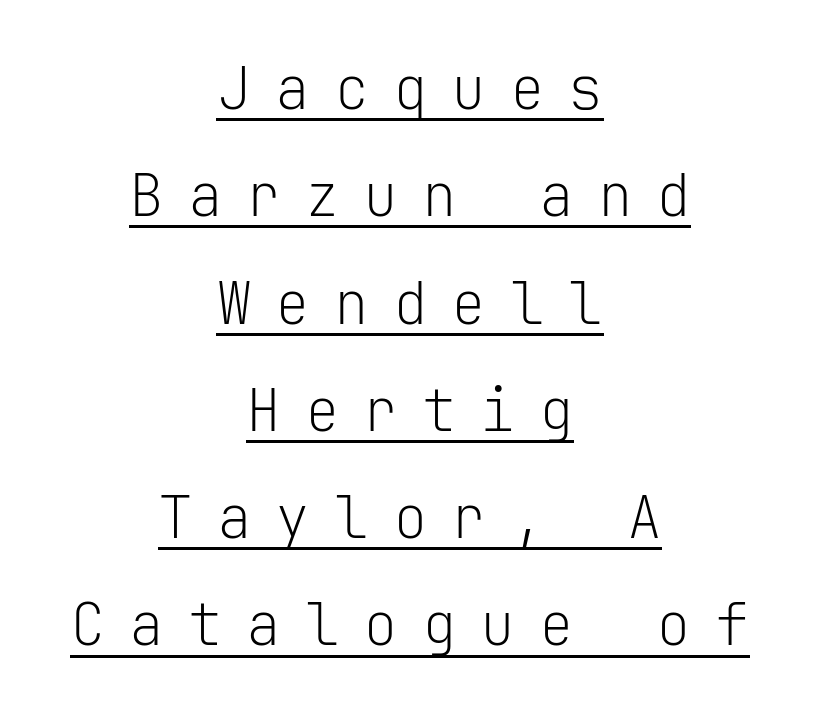
Q: Is the text bold? A: No.
Q: Is the text italic (slanted)? A: No, it is upright.
Q: Is the typeface a serif or a sans-serif typeface? A: Sans-serif.
Q: Is the text underlined? A: Yes.
Q: How is the paragraph aligned? A: Centered.
Q: Is the spacing between letters normal or unusually wide? A: Unusually wide.
Q: Width (condensed, normal, or wide)? A: Normal.
Q: Stroke contrast? A: Low.
Q: x-height? A: Medium.
Q: Monospaced? A: Yes.
